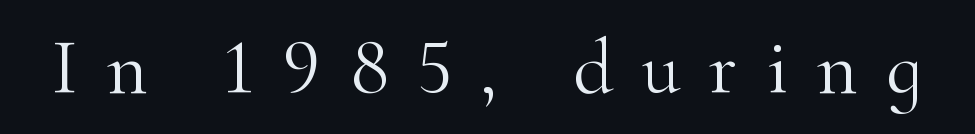
{"serif": "yes", "italic": "no", "bold": "no", "weight": "light", "width": "normal", "stroke_contrast": "high", "x_height": "small", "monospaced": "no", "underline": "no", "letter_spacing": "wide", "letter_spacing_em": 0.36, "glyph_px": 79}
